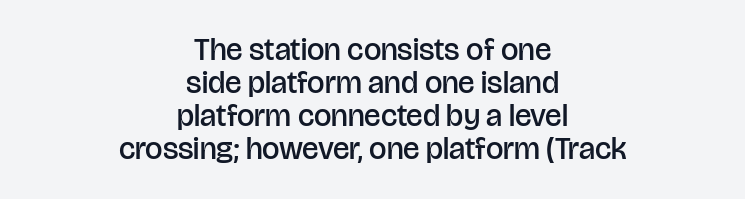
Q: Is the text bold? A: Semi-bold.
Q: Is the text italic (slanted)? A: No, it is upright.
Q: Is the typeface a serif or a sans-serif typeface? A: Sans-serif.
Q: Is the text underlined? A: No.
Q: How is the paragraph aligned? A: Centered.
Q: Is the spacing between letters normal or unusually wide? A: Normal.
Q: Is the spacing between lines tight, normal or loose? A: Tight.
Q: Width (condensed, normal, or wide)? A: Normal.
Q: Stroke contrast? A: Low.
Q: x-height? A: Large.
Q: Monospaced? A: No.
